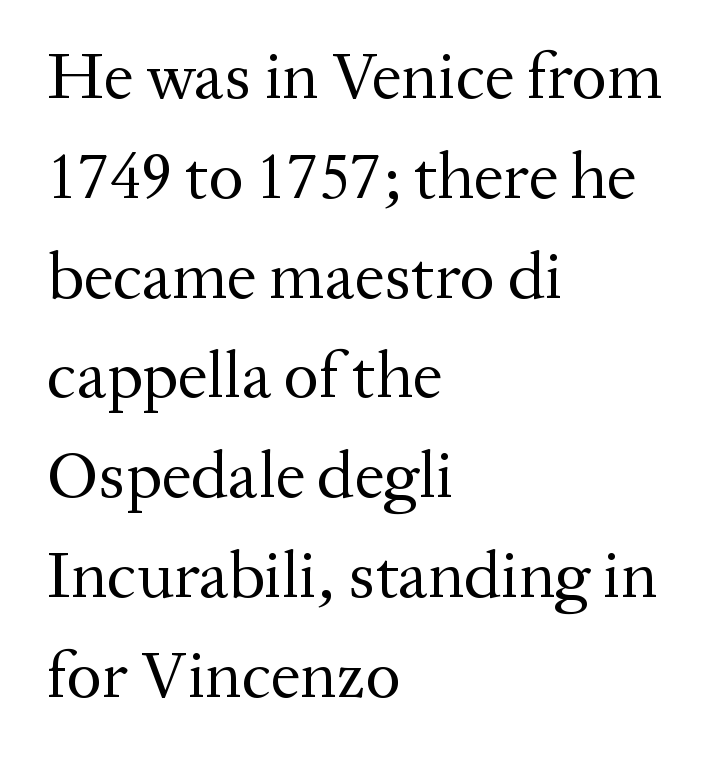
Q: Is the text bold? A: No.
Q: Is the text italic (slanted)? A: No, it is upright.
Q: Is the typeface a serif or a sans-serif typeface? A: Serif.
Q: Is the text underlined? A: No.
Q: How is the paragraph aligned? A: Left-aligned.
Q: Is the spacing between letters normal or unusually wide? A: Normal.
Q: Is the spacing between lines tight, normal or loose? A: Normal.
Q: Width (condensed, normal, or wide)? A: Normal.
Q: Stroke contrast? A: Medium.
Q: x-height? A: Medium.
Q: Monospaced? A: No.
